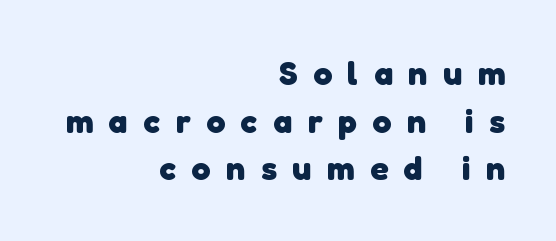
All the whitespace from short lines collects on the left. The text was rendered using a sans face with plain stroke endings. On the weight axis this lands at bold, roughly 700. The letterforms stand isolated, each surrounded by extra space. Quick note: underline off.
